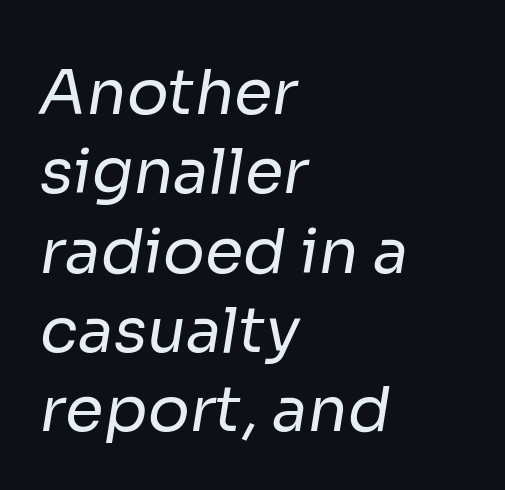
Letter spacing: default. Do the characters align in a grid? No, the font is proportional. The typeface chosen for these lines omits serifs. The line-height multiplier appears to be the usual default.
